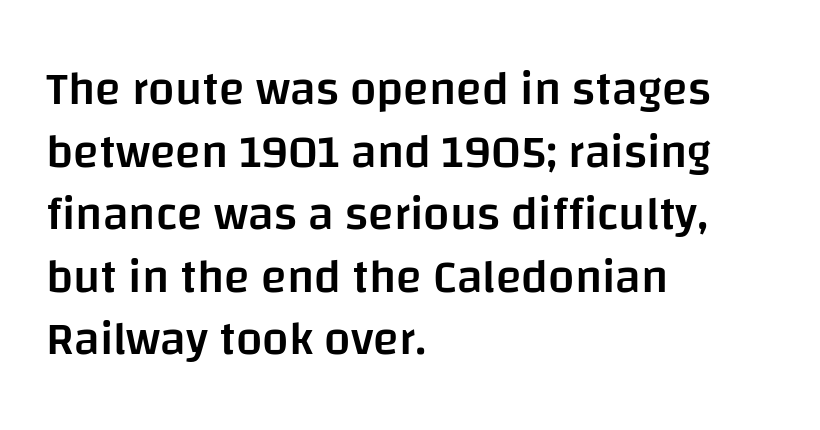
Check the space under the baseline: it is left empty. Ascenders rise straight up at ninety degrees. The typeface chosen for these lines omits serifs. Successive baselines arrive at the customary interval. There is no visible air inserted between adjacent glyphs. If you drew a ruler down the left edge, every line would touch it.
